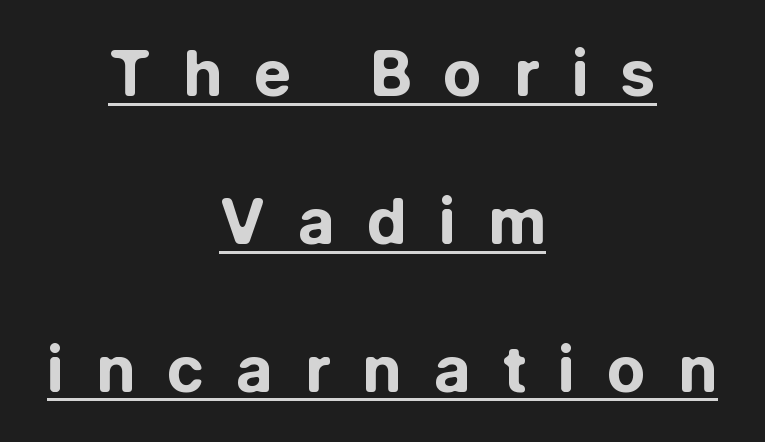
Is this a sans? Yes — the strokes have no serifs. You can tell it's not italic because the verticals are truly vertical. A student would call this center alignment; a typographer would say set centered. The specimen includes a rule beneath the text block's lines.
